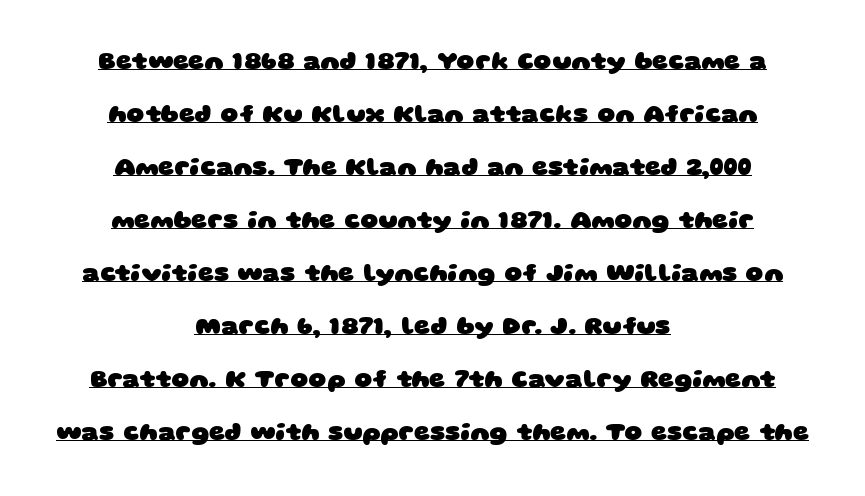
{"bold": "yes", "underline": "yes", "align": "center", "line_spacing": "loose", "line_spacing_ratio": 2.12, "letter_spacing": "normal", "letter_spacing_em": 0.0, "glyph_px": 25}
